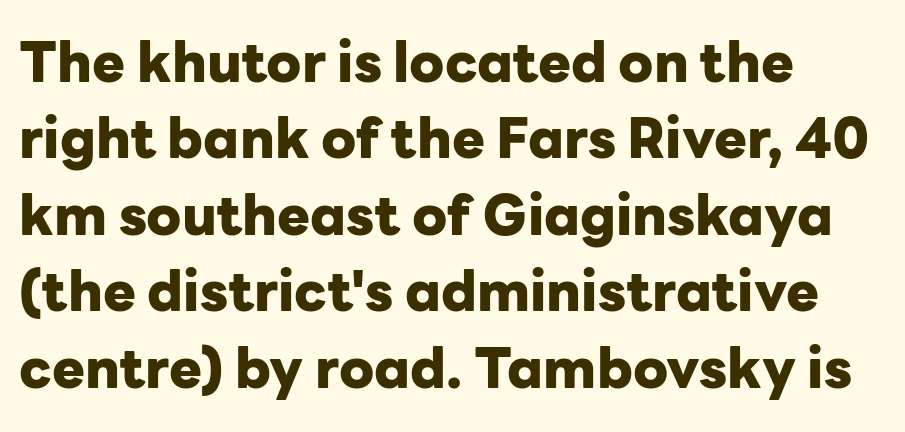
How would I describe the line gaps? Plain and ordinary. Grotesque or geometric, the face here clearly has no serifs. A student would call this left alignment; a typographer would say flush left, rag right. Look at the stroke-to-counter ratio: heavy, a bold.
